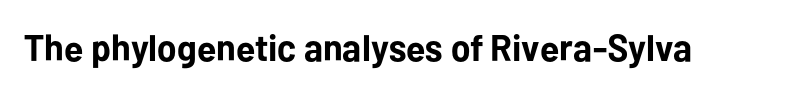
{"serif": "no", "italic": "no", "bold": "yes", "weight": "bold", "width": "normal", "stroke_contrast": "low", "x_height": "medium", "monospaced": "no", "underline": "no", "letter_spacing": "normal", "letter_spacing_em": 0.0, "glyph_px": 37}
